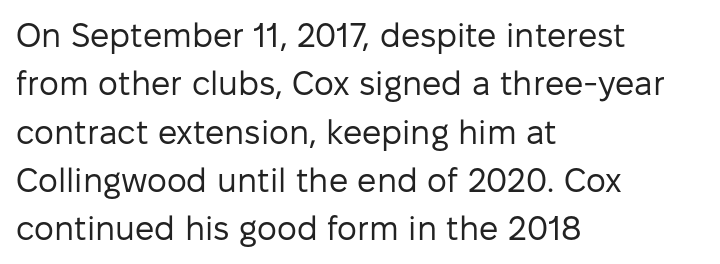
Q: Is the text bold? A: No.
Q: Is the text italic (slanted)? A: No, it is upright.
Q: Is the typeface a serif or a sans-serif typeface? A: Sans-serif.
Q: Is the text underlined? A: No.
Q: How is the paragraph aligned? A: Left-aligned.
Q: Is the spacing between letters normal or unusually wide? A: Normal.
Q: Is the spacing between lines tight, normal or loose? A: Normal.
Q: Width (condensed, normal, or wide)? A: Normal.
Q: Stroke contrast? A: Low.
Q: x-height? A: Medium.
Q: Monospaced? A: No.
